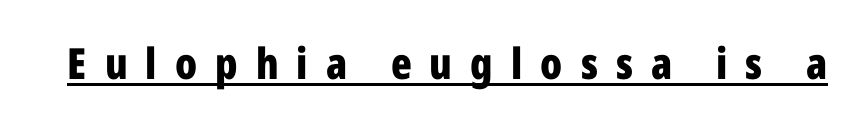
Q: Is the text bold? A: Yes.
Q: Is the text italic (slanted)? A: No, it is upright.
Q: Is the typeface a serif or a sans-serif typeface? A: Sans-serif.
Q: Is the text underlined? A: Yes.
Q: Is the spacing between letters normal or unusually wide? A: Unusually wide.
Q: Width (condensed, normal, or wide)? A: Condensed.
Q: Stroke contrast? A: Low.
Q: x-height? A: Medium.
Q: Monospaced? A: No.
